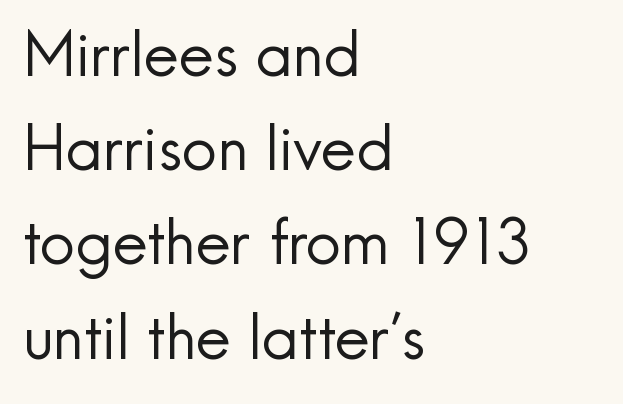
The image shows 62 px regular-weight sans-serif type, upright; set left-aligned, normal line spacing (1.52x), normal letter spacing, not underlined; a small x-height.
